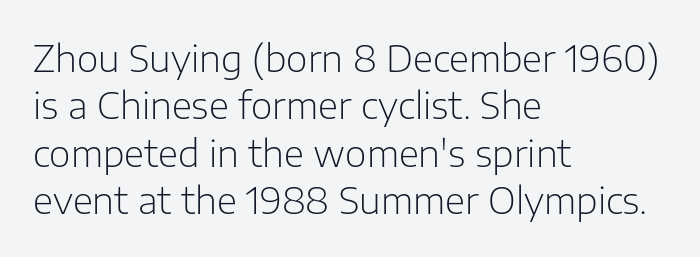
Horizontal alignment here is leftward, the default for most running prose. Is the type heavy? It reads as light-to-regular instead. Does the leading feel generous? No, just average. Do the characters align in a grid? No, the font is proportional. This sample uses plain, unmodified letter spacing.
